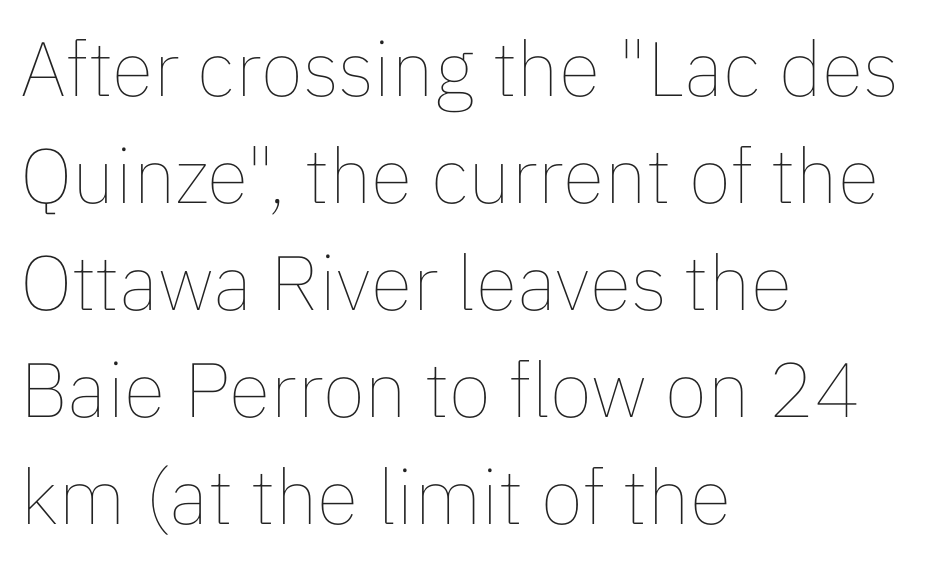
{"italic": "no", "bold": "no", "weight": "thin", "width": "normal", "stroke_contrast": "low", "x_height": "medium", "monospaced": "no", "underline": "no", "align": "left", "line_spacing": "normal", "line_spacing_ratio": 1.39, "letter_spacing": "normal", "letter_spacing_em": 0.0, "glyph_px": 77}
